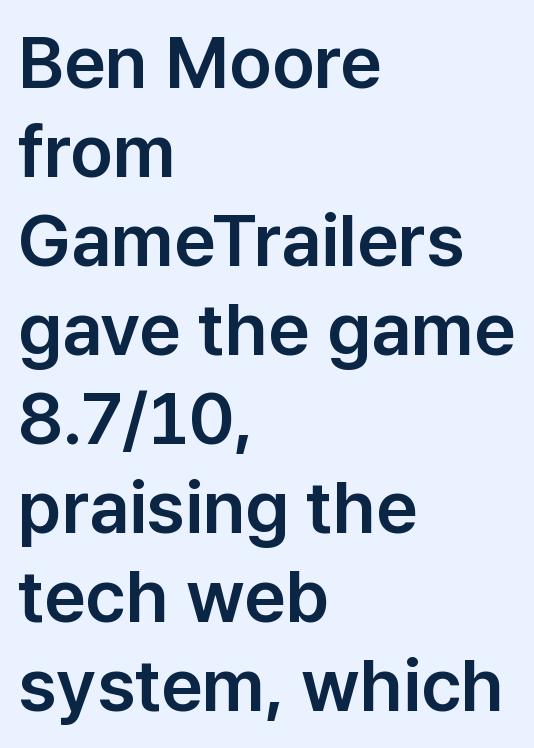
Q: Is the text italic (slanted)? A: No, it is upright.
Q: Is the typeface a serif or a sans-serif typeface? A: Sans-serif.
Q: Is the text underlined? A: No.
Q: How is the paragraph aligned? A: Left-aligned.
Q: Is the spacing between letters normal or unusually wide? A: Normal.
Q: Width (condensed, normal, or wide)? A: Normal.
Q: Stroke contrast? A: Low.
Q: x-height? A: Medium.
Q: Monospaced? A: No.
